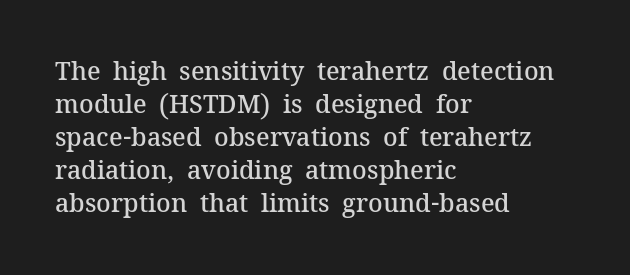
Q: Is the text bold? A: Semi-bold.
Q: Is the text italic (slanted)? A: No, it is upright.
Q: Is the text underlined? A: No.
Q: How is the paragraph aligned? A: Left-aligned.
Q: Is the spacing between letters normal or unusually wide? A: Normal.
Q: Is the spacing between lines tight, normal or loose? A: Normal.
